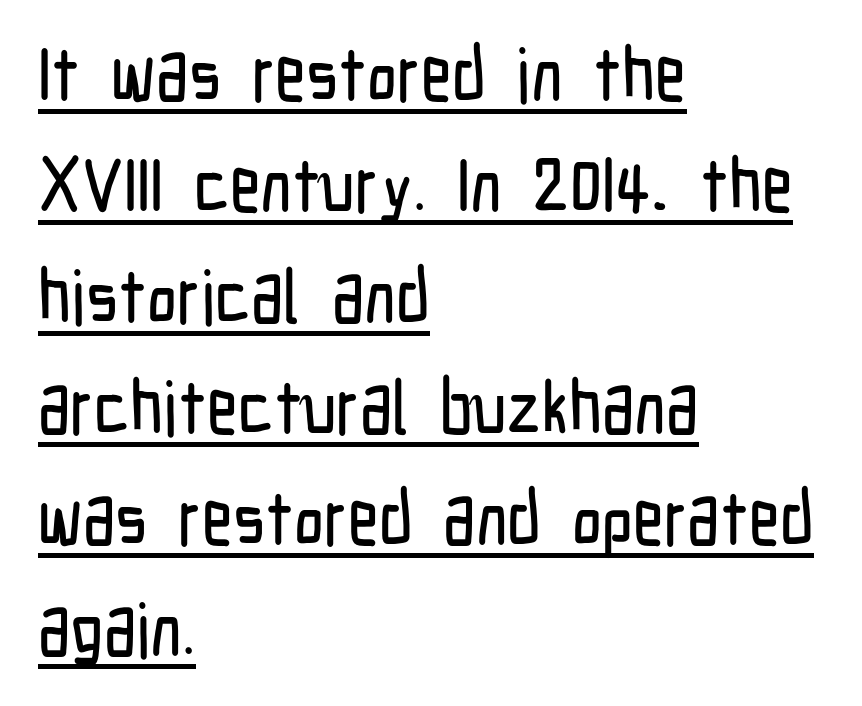
{"serif": "no", "italic": "no", "width": "condensed", "stroke_contrast": "low", "x_height": "medium", "monospaced": "no", "underline": "yes", "align": "left", "line_spacing": "normal", "line_spacing_ratio": 1.48, "letter_spacing": "normal", "letter_spacing_em": 0.0, "glyph_px": 75}
